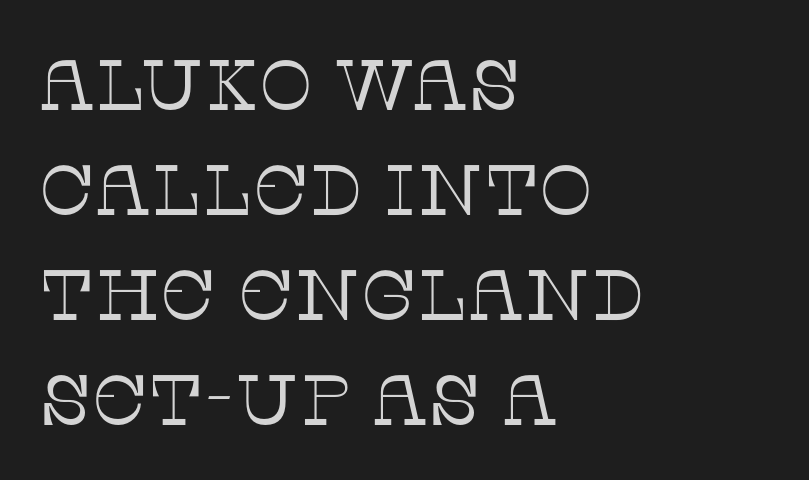
Check the space under the baseline: it is left empty. Typographically, this falls in the serif category. The type is set solid horizontally, with unmodified tracking. Casual observation: everything's shoved over to the left.
